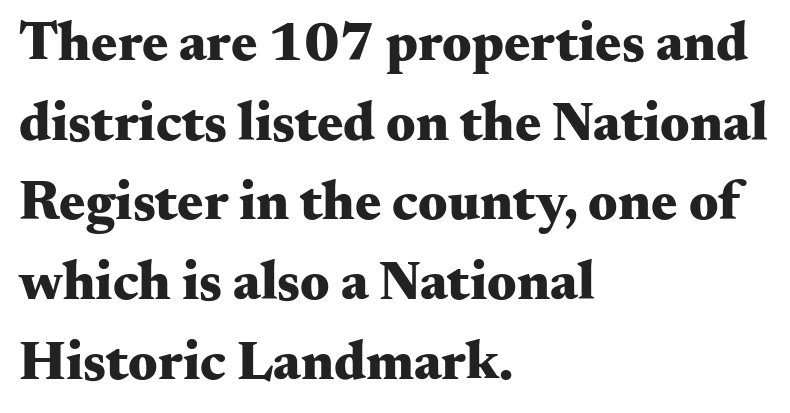
The image shows 55 px heavy, wide serif type, upright; set left-aligned, normal line spacing (1.45x), normal letter spacing, not underlined; medium stroke contrast and a small x-height.
